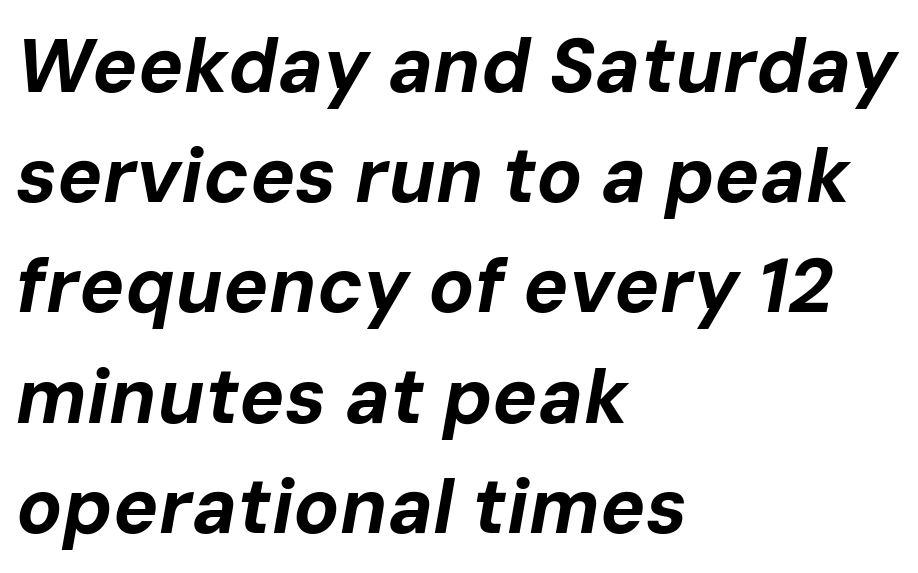
In terms of posture, this sample is oblique. Normally led — the rows are evenly, conventionally spaced. Honestly, the letter spacing is just normal — you wouldn't notice it. The letters advance in unequal steps, a hallmark of proportional type. Emphasis by weight is at full strength: bold.
